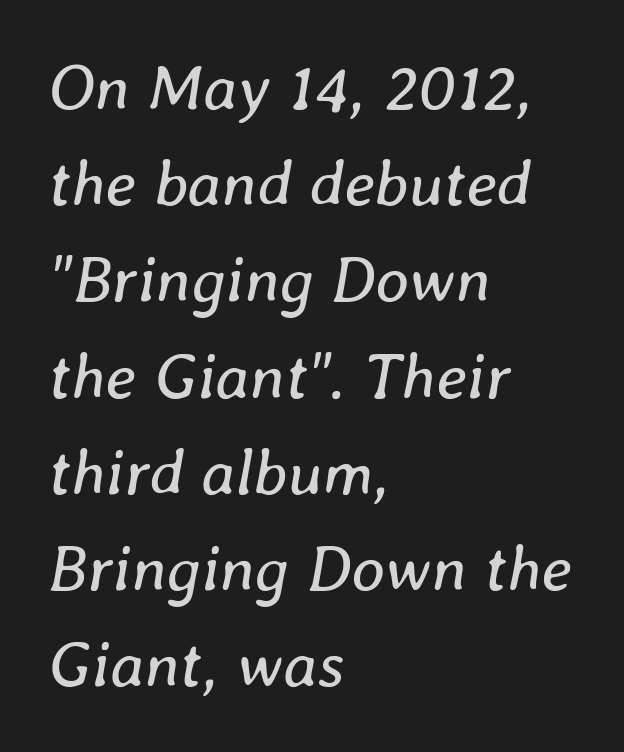
In terms of letterspacing, this is plain default setting. The vertical gap from one line to the next is medium. The face used here has a pronounced slope to its letters. The passage shown is typed in a proportional face where columns would drift. The typeface has the unassuming heft of standard copy or less. Beneath every word, the page is bare.
